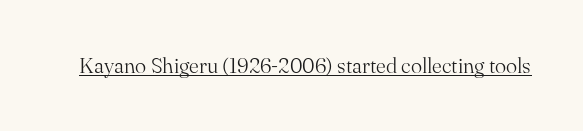
Q: Is the text bold? A: No.
Q: Is the text italic (slanted)? A: No, it is upright.
Q: Is the text underlined? A: Yes.
Q: Is the spacing between letters normal or unusually wide? A: Normal.
